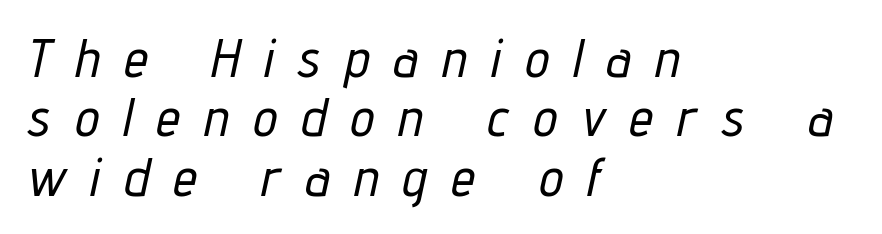
Baseline-to-baseline distance is barely more than the letter height. Looks like regular typesetting: each glyph gets only the width it needs. In terms of letterspacing, this is a distinctly airy, spread setting. In terms of posture, this sample is oblique. The ragged edge is on the right, which tells us the setting is flush left.
